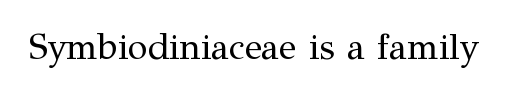
Anything drawn beneath the words? Only blank space. The weight would be labelled regular, book, light, or lighter still. Looks like regular typesetting: each glyph gets only the width it needs. Is the letter spacing exaggerated? No — it looks like the ordinary default. Typographically, this falls in the serif category. The axis of the letterforms is exactly vertical.
